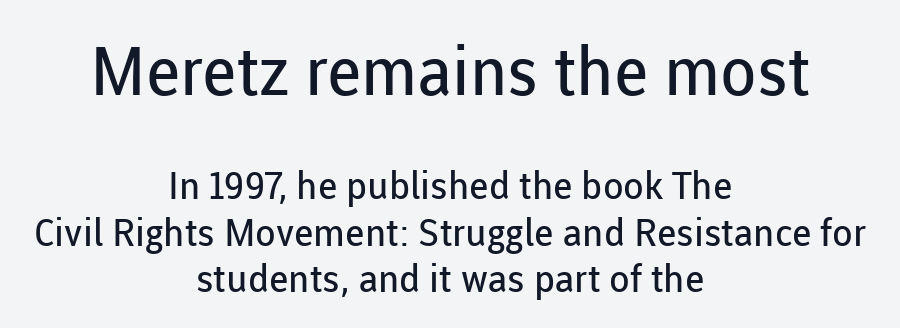
{"serif": "no", "italic": "no", "bold": "no", "weight": "regular", "width": "normal", "stroke_contrast": "low", "x_height": "medium", "monospaced": "no", "underline": "no", "align": "center", "line_spacing_ratio": 1.22, "letter_spacing": "normal", "letter_spacing_em": 0.0, "larger_block": "first", "size_ratio": 1.76, "glyph_px": 67}
